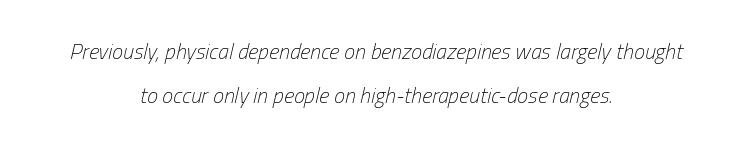
This sample uses an oblique cut, with every glyph tilted off the vertical. Rows of type keep a wide berth in the vertical direction. The specimen omits any rule beneath the text block's lines. One-word summary of the alignment: center.
